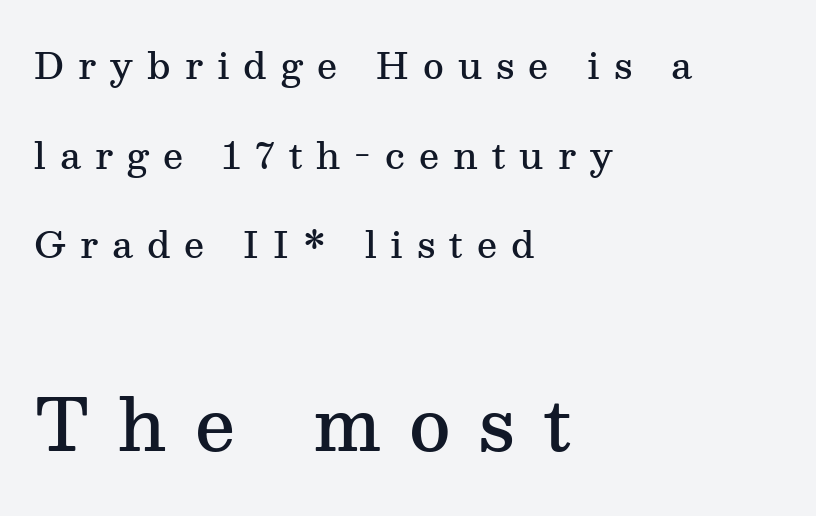
The image shows 72 px semibold serif type, upright; set left-aligned, loose line spacing (2.49x), unusually wide letter spacing (+0.39 em), not underlined; the second (bottom) block is 2.0x larger; medium stroke contrast and a medium x-height.
